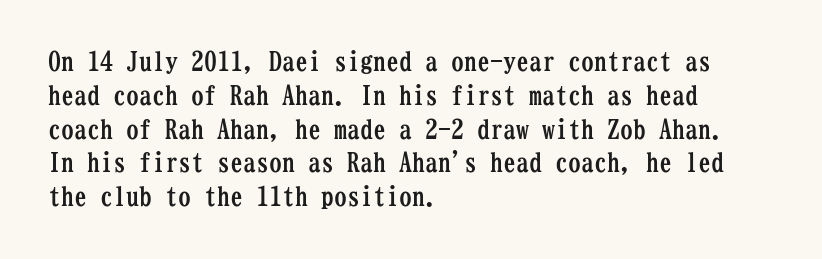
Notice how the stems are strictly vertical — no italics here. The passage shown is emphatically bold. Students, observe: this is what conventionally led text looks like. You could call the tracking neutral — neither tight nor loose. The ragged edge is on the right, which tells us the setting is flush left. Descenders are the only things crossing below the line.
